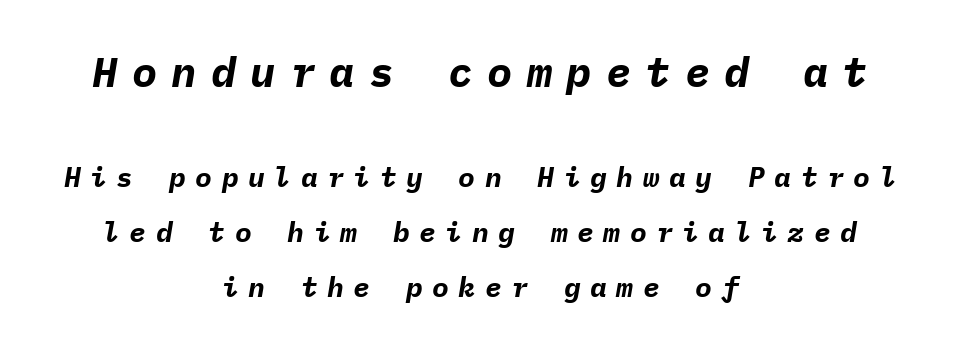
{"italic": "yes", "lean": "right", "slant_degrees": 9, "bold": "yes", "weight": "bold", "width": "normal", "stroke_contrast": "low", "x_height": "medium", "monospaced": "yes", "underline": "no", "align": "center", "line_spacing": "loose", "line_spacing_ratio": 1.95, "letter_spacing": "wide", "letter_spacing_em": 0.34, "larger_block": "first", "size_ratio": 1.5, "glyph_px": 42}
